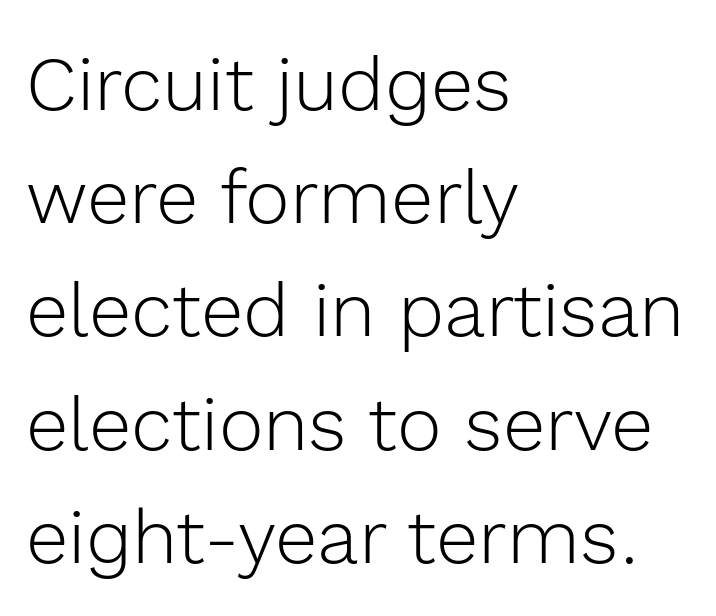
Q: Is the text bold? A: No.
Q: Is the text italic (slanted)? A: No, it is upright.
Q: Is the typeface a serif or a sans-serif typeface? A: Sans-serif.
Q: Is the text underlined? A: No.
Q: How is the paragraph aligned? A: Left-aligned.
Q: Is the spacing between letters normal or unusually wide? A: Normal.
Q: Is the spacing between lines tight, normal or loose? A: Normal.
Q: Width (condensed, normal, or wide)? A: Normal.
Q: x-height? A: Medium.
Q: Monospaced? A: No.
